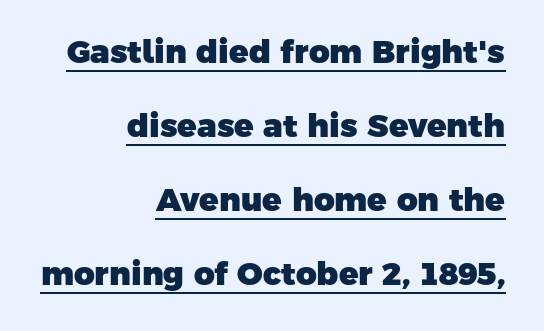
{"serif": "no", "bold": "yes", "weight": "heavy", "width": "normal", "stroke_contrast": "low", "x_height": "medium", "monospaced": "no", "underline": "yes", "align": "right", "line_spacing": "loose", "line_spacing_ratio": 2.31, "letter_spacing": "normal", "letter_spacing_em": 0.0, "glyph_px": 32}
